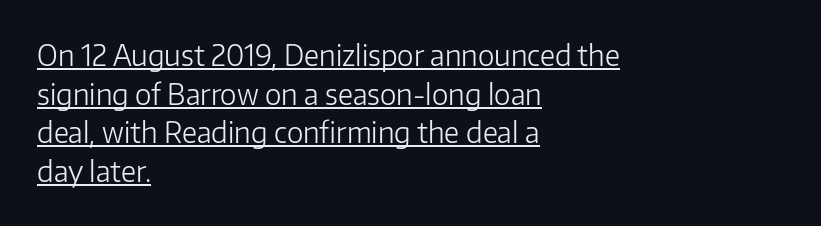
Q: Is the text bold? A: No.
Q: Is the text italic (slanted)? A: No, it is upright.
Q: Is the typeface a serif or a sans-serif typeface? A: Sans-serif.
Q: Is the text underlined? A: Yes.
Q: How is the paragraph aligned? A: Left-aligned.
Q: Is the spacing between letters normal or unusually wide? A: Normal.
Q: Is the spacing between lines tight, normal or loose? A: Normal.
Q: Width (condensed, normal, or wide)? A: Normal.
Q: Stroke contrast? A: Low.
Q: x-height? A: Medium.
Q: Monospaced? A: No.
